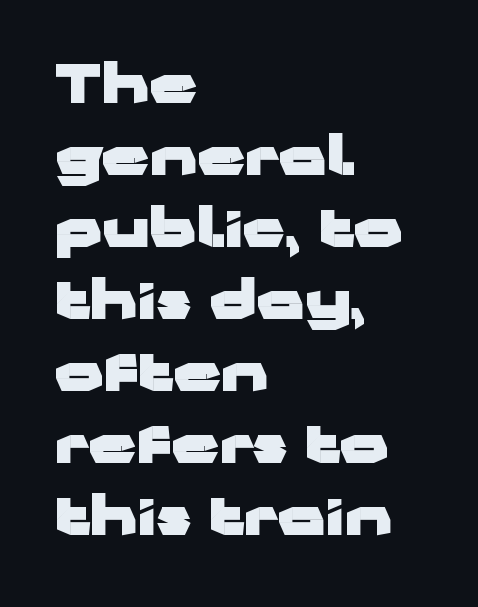
The image shows 53 px heavy, wide sans-serif type, upright; set left-aligned, normal line spacing (1.36x), normal letter spacing, not underlined; low stroke contrast and a medium x-height.
